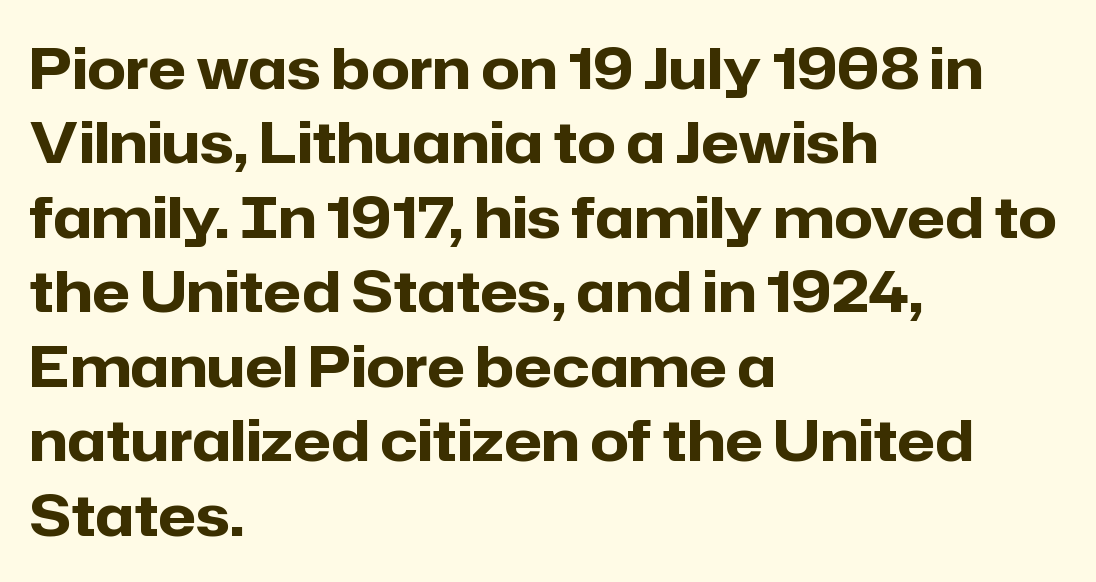
Q: Is the text bold? A: Yes.
Q: Is the text italic (slanted)? A: No, it is upright.
Q: Is the typeface a serif or a sans-serif typeface? A: Sans-serif.
Q: Is the text underlined? A: No.
Q: How is the paragraph aligned? A: Left-aligned.
Q: Is the spacing between letters normal or unusually wide? A: Normal.
Q: Is the spacing between lines tight, normal or loose? A: Normal.
Q: Width (condensed, normal, or wide)? A: Normal.
Q: Stroke contrast? A: Low.
Q: x-height? A: Medium.
Q: Monospaced? A: No.
